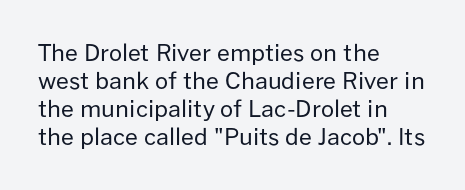
Q: Is the text bold? A: No.
Q: Is the text italic (slanted)? A: No, it is upright.
Q: Is the text underlined? A: No.
Q: How is the paragraph aligned? A: Left-aligned.
Q: Is the spacing between letters normal or unusually wide? A: Normal.
